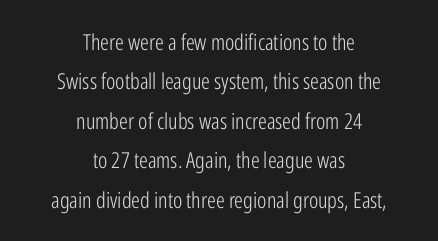
The image shows 22 px text type, upright; set centered, line spacing 1.79x, normal letter spacing, not underlined.
